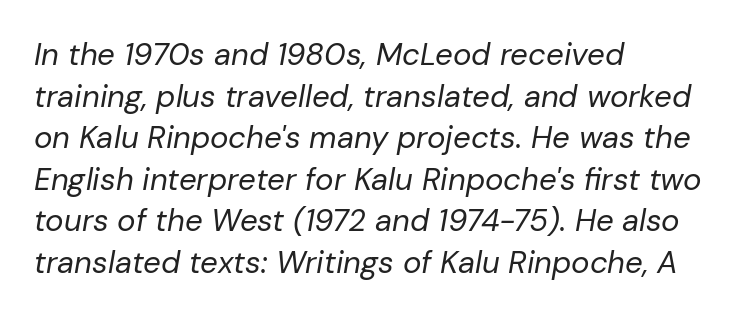
Q: Is the text bold? A: No.
Q: Is the text italic (slanted)? A: Yes, it leans right by about 10 degrees.
Q: Is the text underlined? A: No.
Q: How is the paragraph aligned? A: Left-aligned.
Q: Is the spacing between letters normal or unusually wide? A: Normal.
Q: Is the spacing between lines tight, normal or loose? A: Normal.
Q: Width (condensed, normal, or wide)? A: Normal.
Q: Stroke contrast? A: Low.
Q: x-height? A: Medium.
Q: Monospaced? A: No.
